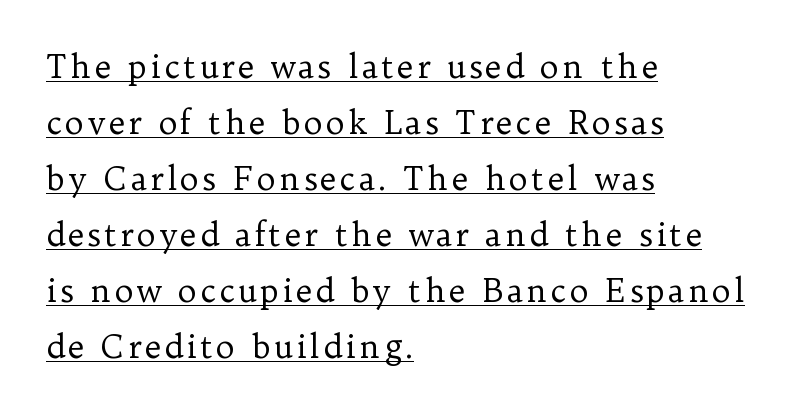
Q: Is the text bold? A: No.
Q: Is the text italic (slanted)? A: No, it is upright.
Q: Is the typeface a serif or a sans-serif typeface? A: Serif.
Q: Is the text underlined? A: Yes.
Q: How is the paragraph aligned? A: Left-aligned.
Q: Width (condensed, normal, or wide)? A: Normal.
Q: Stroke contrast? A: Low.
Q: x-height? A: Medium.
Q: Monospaced? A: No.
